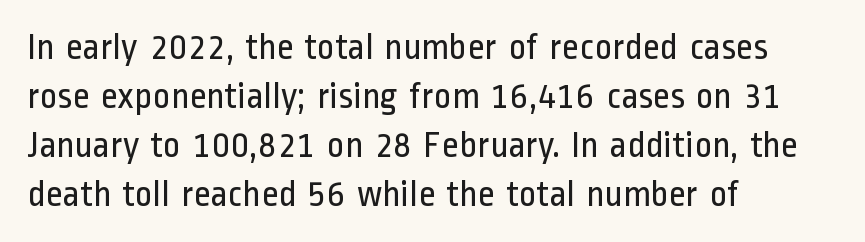
Tracking here is standard; glyphs follow each other at the usual distance. The letters stand upright; this is a roman face. Typographically, this falls in the sans-serif category. The letters advance in unequal steps, a hallmark of proportional type. These lines sit exactly where default settings would place them.
